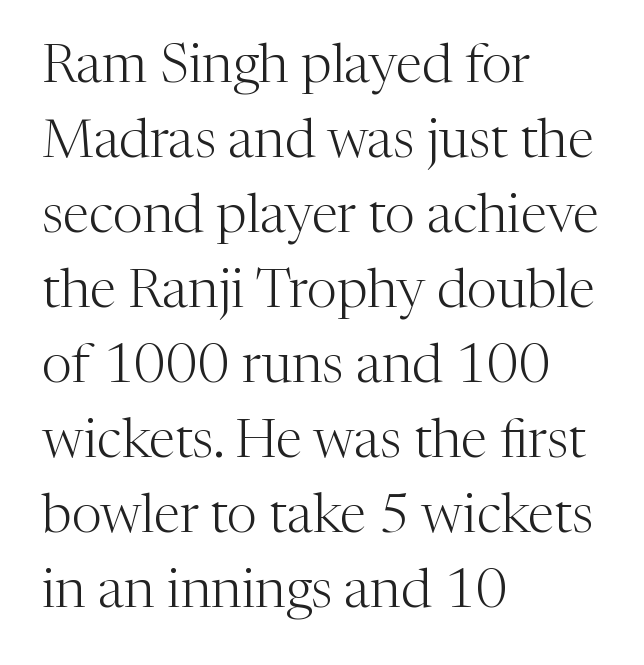
The image shows 54 px light serif type, upright; set left-aligned, normal line spacing (1.39x), normal letter spacing, not underlined; medium stroke contrast and a medium x-height.
